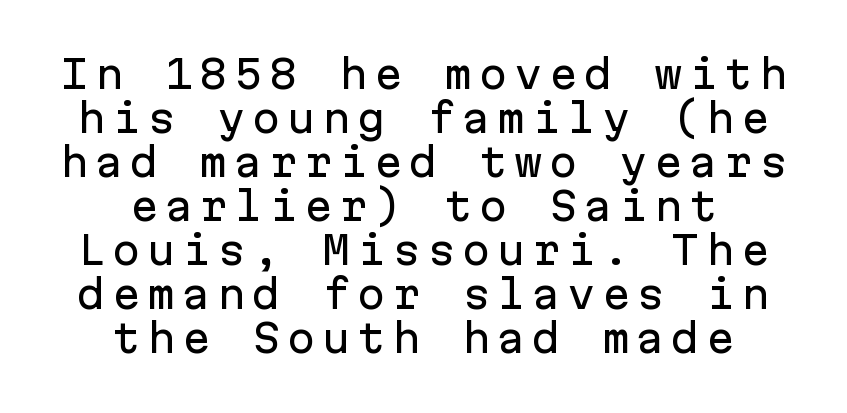
{"serif": "no", "italic": "no", "width": "normal", "stroke_contrast": "low", "x_height": "medium", "monospaced": "yes", "underline": "no", "align": "center", "line_spacing_ratio": 1.16, "glyph_px": 38}
